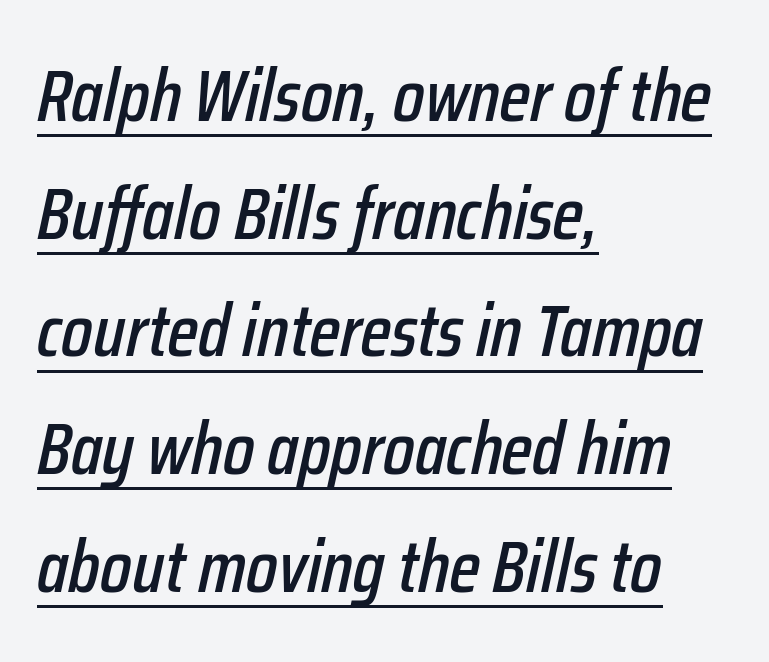
Q: Is the text italic (slanted)? A: Yes, it leans right by about 12 degrees.
Q: Is the text underlined? A: Yes.
Q: How is the paragraph aligned? A: Left-aligned.
Q: Is the spacing between letters normal or unusually wide? A: Normal.
Q: Is the spacing between lines tight, normal or loose? A: Normal.
Q: Width (condensed, normal, or wide)? A: Condensed.
Q: Stroke contrast? A: Low.
Q: x-height? A: Medium.
Q: Monospaced? A: No.
